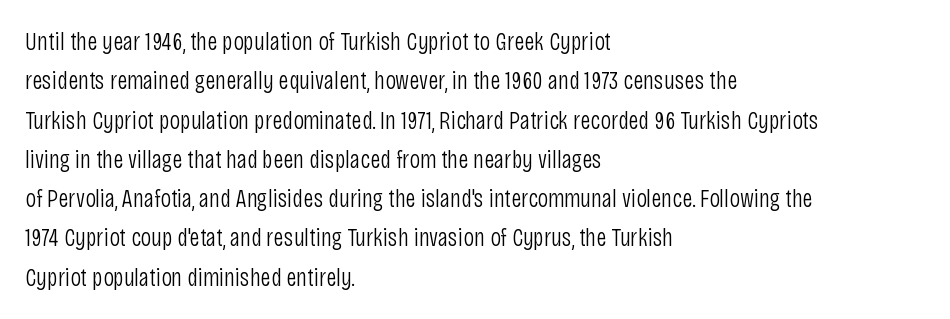
{"italic": "no", "bold": "no", "underline": "no", "align": "left", "line_spacing": "normal", "line_spacing_ratio": 1.51, "letter_spacing": "normal", "letter_spacing_em": 0.0, "glyph_px": 26}
